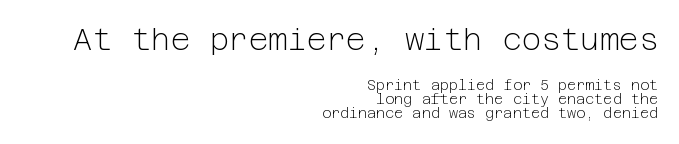
Check the space under the baseline: it is left empty. The earlier block is typeset at a bigger size than the later block. No italicization has been applied; the sample stays upright. Letterform terminals end flat and unadorned throughout the passage. Each line ends at the same right margin while the left side varies.
